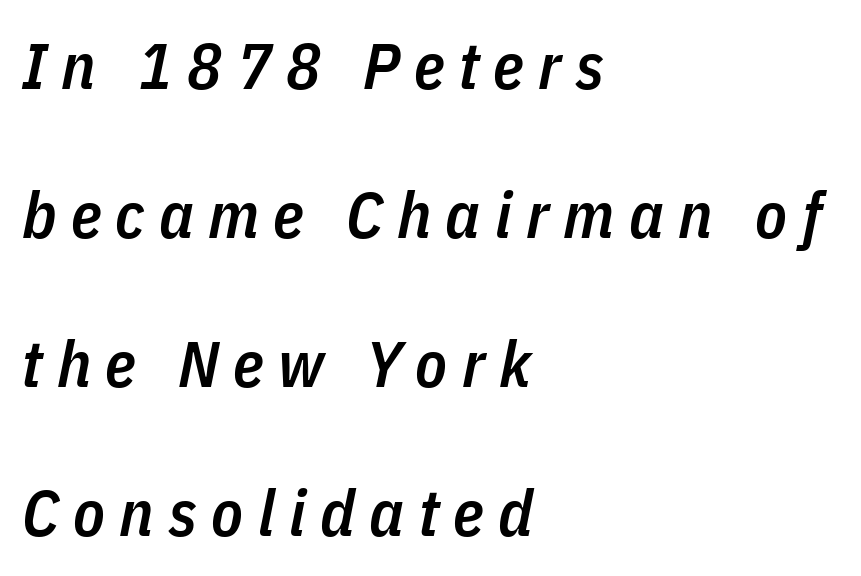
Q: Is the text bold? A: Semi-bold.
Q: Is the text italic (slanted)? A: Yes, it leans right by about 11 degrees.
Q: Is the text underlined? A: No.
Q: How is the paragraph aligned? A: Left-aligned.
Q: Is the spacing between letters normal or unusually wide? A: Unusually wide.
Q: Is the spacing between lines tight, normal or loose? A: Loose.
Q: Width (condensed, normal, or wide)? A: Condensed.
Q: Stroke contrast? A: Low.
Q: x-height? A: Medium.
Q: Monospaced? A: No.
